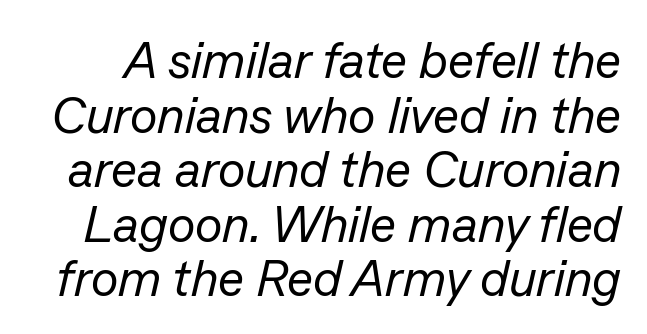
{"italic": "yes", "lean": "right", "slant_degrees": 13, "bold": "no", "weight": "regular", "width": "normal", "stroke_contrast": "low", "x_height": "medium", "monospaced": "no", "underline": "no", "line_spacing": "tight", "line_spacing_ratio": 1.07, "letter_spacing": "normal", "letter_spacing_em": 0.0, "glyph_px": 51}
